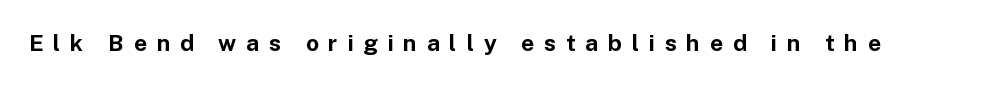
Honestly, there is no underline to notice here at all. This rendering widens character spacing well past its baseline value. Heavy-handed strokes throughout: this text is bold. Style check: upright.
